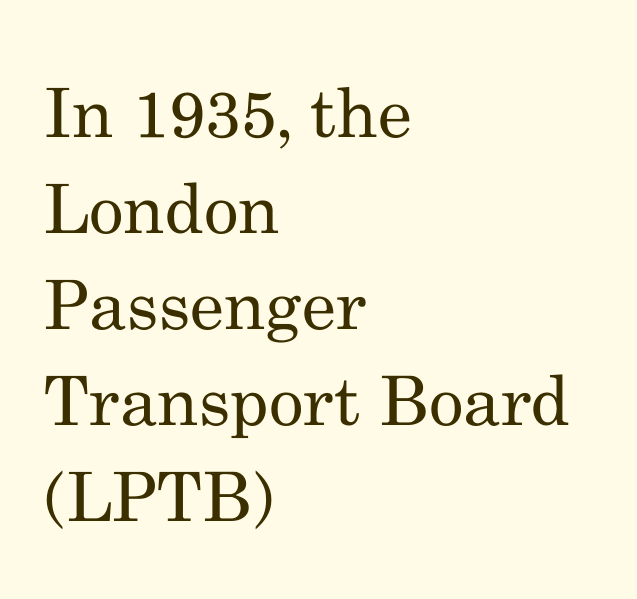
Q: Is the text bold? A: No.
Q: Is the text italic (slanted)? A: No, it is upright.
Q: Is the typeface a serif or a sans-serif typeface? A: Serif.
Q: Is the text underlined? A: No.
Q: How is the paragraph aligned? A: Left-aligned.
Q: Is the spacing between letters normal or unusually wide? A: Normal.
Q: Is the spacing between lines tight, normal or loose? A: Normal.
Q: Width (condensed, normal, or wide)? A: Normal.
Q: Stroke contrast? A: Medium.
Q: x-height? A: Small.
Q: Monospaced? A: No.
